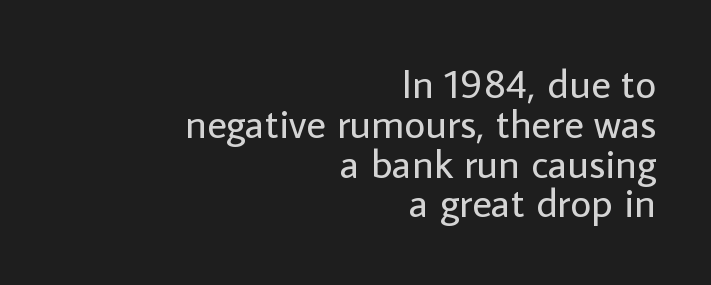
The image shows 41 px regular-weight sans-serif type, upright; set right-aligned, tight line spacing (0.97x), normal letter spacing, not underlined; low stroke contrast and a medium x-height.
